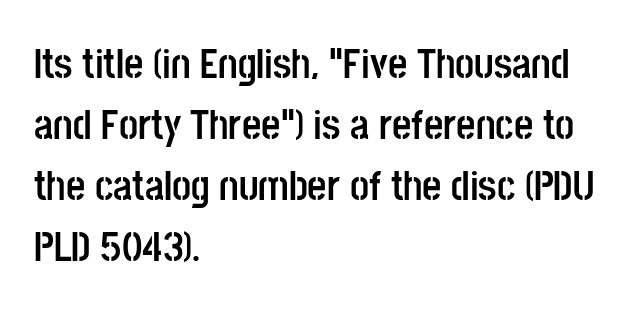
Q: Is the text bold? A: Yes.
Q: Is the text italic (slanted)? A: No, it is upright.
Q: Is the typeface a serif or a sans-serif typeface? A: Sans-serif.
Q: Is the text underlined? A: No.
Q: How is the paragraph aligned? A: Left-aligned.
Q: Is the spacing between letters normal or unusually wide? A: Normal.
Q: Is the spacing between lines tight, normal or loose? A: Normal.
Q: Width (condensed, normal, or wide)? A: Condensed.
Q: Stroke contrast? A: Low.
Q: x-height? A: Large.
Q: Monospaced? A: No.
